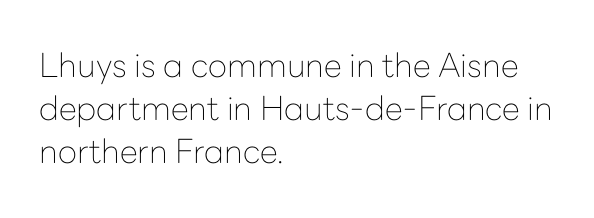
{"serif": "no", "italic": "no", "bold": "no", "weight": "thin", "width": "normal", "stroke_contrast": "low", "x_height": "medium", "monospaced": "no", "underline": "no", "align": "left", "line_spacing": "normal", "line_spacing_ratio": 1.31, "letter_spacing": "normal", "letter_spacing_em": 0.0, "glyph_px": 33}
